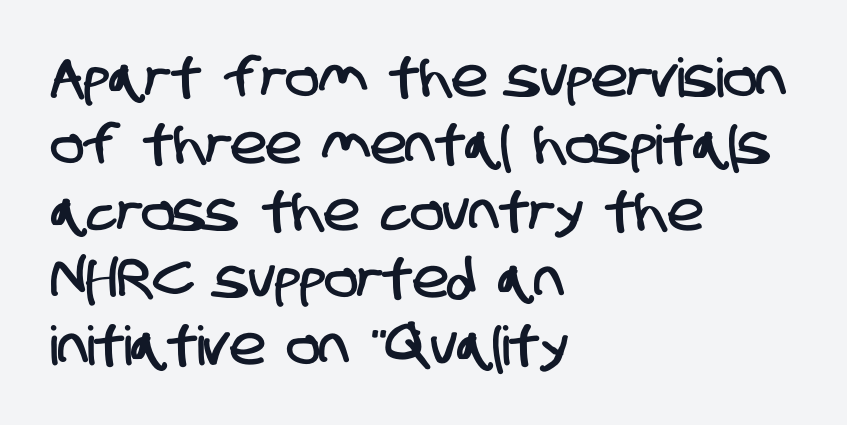
{"serif": "no", "width": "condensed", "stroke_contrast": "low", "x_height": "large", "monospaced": "no", "underline": "no", "align": "left", "line_spacing_ratio": 1.24, "letter_spacing": "normal", "letter_spacing_em": 0.0, "glyph_px": 54}
